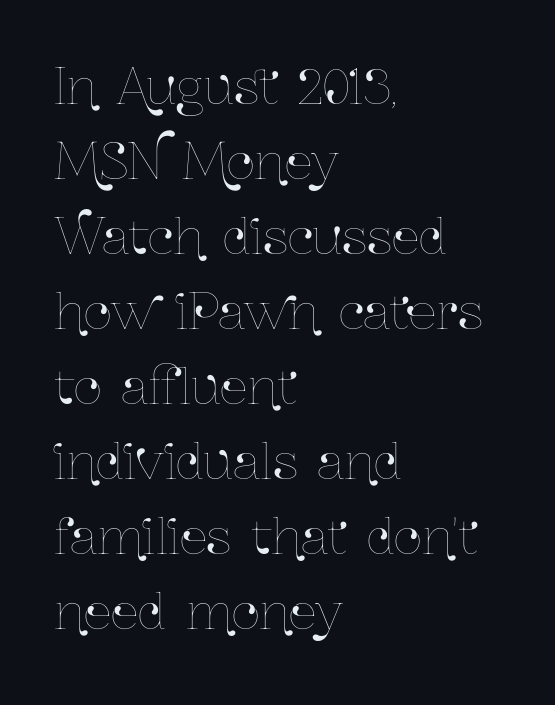
The image shows 49 px condensed type, upright; set left-aligned, normal line spacing (1.53x), normal letter spacing, not underlined; low stroke contrast and a medium x-height.
